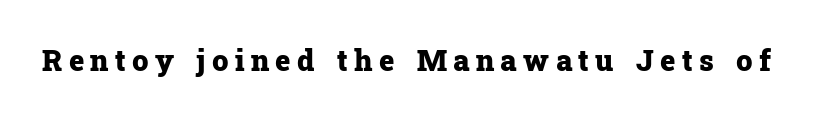
Unlike a clean sans, this face finishes its strokes with serifs. The characters look thick and weighty, a clear bold. The baseline area is clear. Proportional: the letters do not fall into vertical columns. The passage shown has open, widely tracked lettering throughout. You can tell it's not italic because the verticals are truly vertical.
